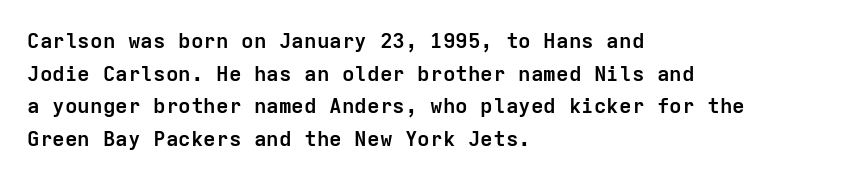
Q: Is the text bold? A: Yes.
Q: Is the text italic (slanted)? A: No, it is upright.
Q: Is the text underlined? A: No.
Q: How is the paragraph aligned? A: Left-aligned.
Q: Is the spacing between letters normal or unusually wide? A: Normal.
Q: Is the spacing between lines tight, normal or loose? A: Normal.
